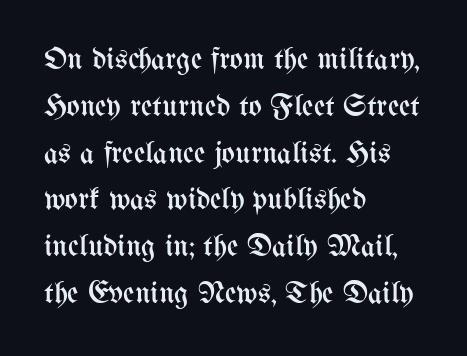
{"italic": "no", "bold": "no", "weight": "regular", "width": "condensed", "stroke_contrast": "medium", "x_height": "medium", "monospaced": "no", "underline": "no", "align": "left", "line_spacing": "normal", "line_spacing_ratio": 1.51, "letter_spacing": "normal", "letter_spacing_em": 0.0, "glyph_px": 31}
